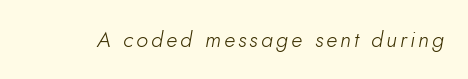
{"italic": "yes", "lean": "right", "slant_degrees": 10, "bold": "no", "underline": "no", "glyph_px": 22}
